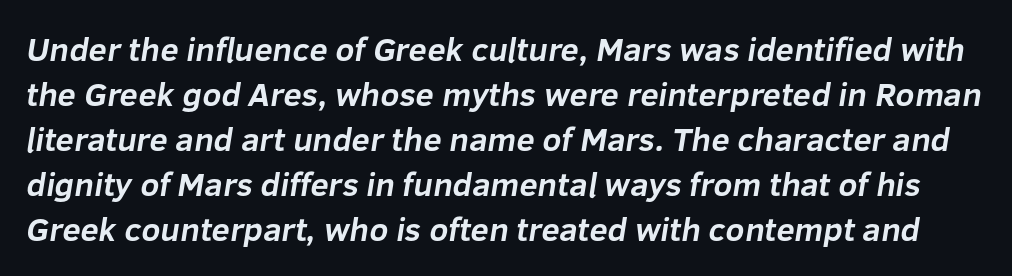
Check the space under the baseline: it is left empty. Emphasis by weight is at full strength: bold. Looks like regular typesetting: each glyph gets only the width it needs. The rows are spaced the way most documents space them. Nothing unusual about the tracking: characters are spaced as the font intends. What kind of face is this? One without serifs — a sans.
